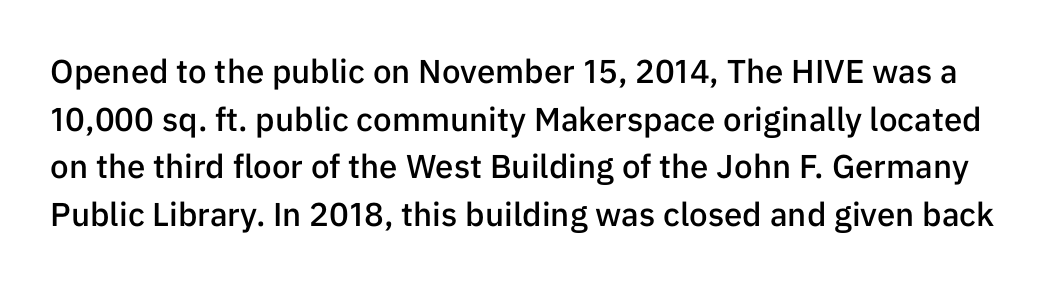
Q: Is the text bold? A: Semi-bold.
Q: Is the text italic (slanted)? A: No, it is upright.
Q: Is the typeface a serif or a sans-serif typeface? A: Sans-serif.
Q: Is the text underlined? A: No.
Q: Is the spacing between letters normal or unusually wide? A: Normal.
Q: Is the spacing between lines tight, normal or loose? A: Normal.
Q: Width (condensed, normal, or wide)? A: Normal.
Q: Stroke contrast? A: Low.
Q: x-height? A: Medium.
Q: Monospaced? A: No.
